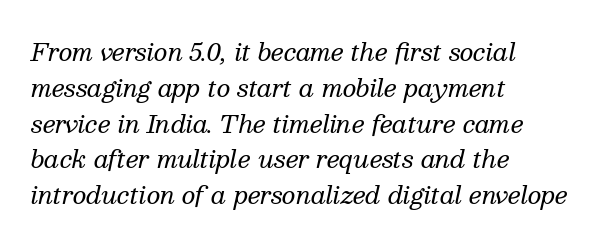
The passage shown leans; its letterforms are oblique. The letterforms sit at book weight or below. Leading matches the norm, producing a regular column. The paragraph shown leans on its left margin. Default kerning and tracking; the words read as compact shapes.
